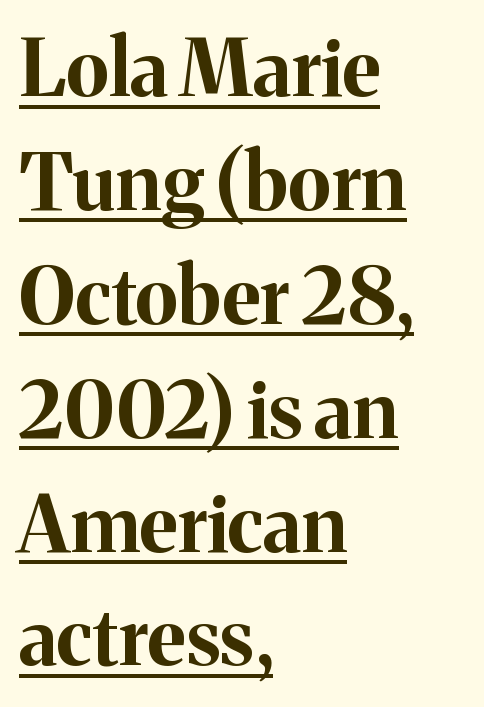
A typesetter would call this proportional, since set widths differ per character. What weight is shown? A full bold with thick strokes. The block of text has a typical density, with ordinary space between rows. Note: serifs present on the glyphs. Left-aligned paragraph, ragged on the right.
